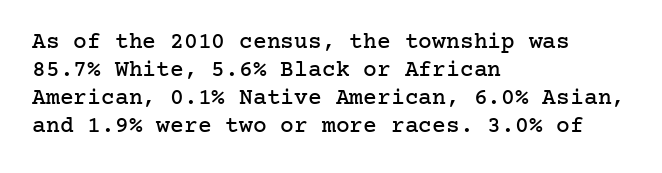
The image shows 23 px text type, upright; set left-aligned, line spacing 1.22x, normal letter spacing, not underlined.
